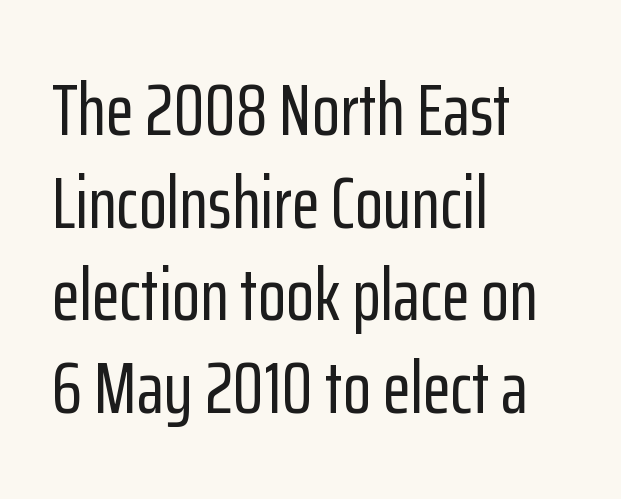
{"serif": "no", "italic": "no", "width": "condensed", "stroke_contrast": "low", "x_height": "medium", "monospaced": "no", "underline": "no", "align": "left", "line_spacing": "normal", "line_spacing_ratio": 1.27, "letter_spacing": "normal", "letter_spacing_em": 0.0, "glyph_px": 73}
